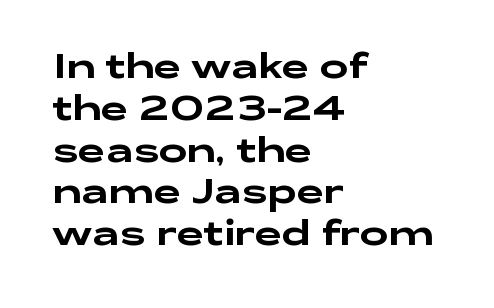
{"serif": "no", "italic": "no", "width": "wide", "stroke_contrast": "low", "x_height": "medium", "monospaced": "no", "underline": "no", "align": "left", "line_spacing_ratio": 1.23, "letter_spacing": "normal", "letter_spacing_em": 0.0, "glyph_px": 34}
